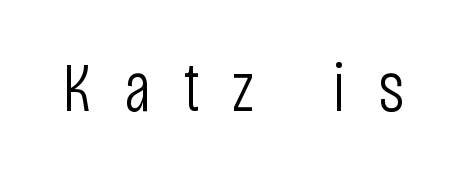
The image shows 70 px light, condensed sans-serif type, upright; set unusually wide letter spacing (+0.46 em), not underlined; low stroke contrast and a large x-height.
